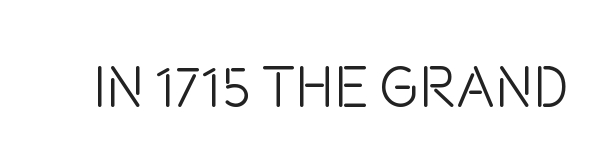
The image shows 58 px light, condensed sans-serif type, upright; set normal letter spacing, not underlined; low stroke contrast and a large x-height.
